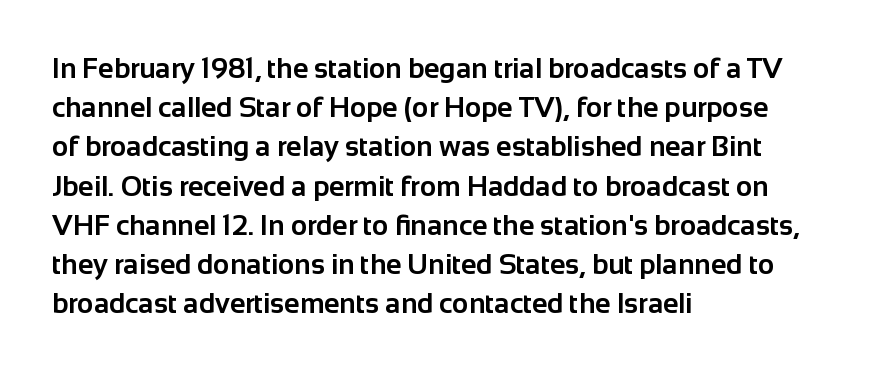
The image shows 28 px bold sans-serif type, upright; set left-aligned, normal line spacing (1.4x), normal letter spacing, not underlined; low stroke contrast and a medium x-height.
